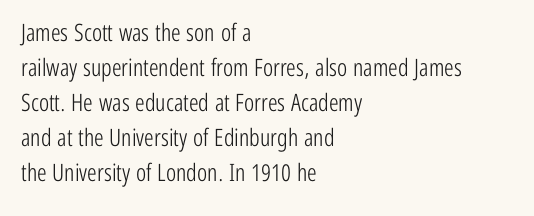
No word sits above an underline. This is the regular roman posture of the typeface. The lines in this sample share a left origin and differ only in where they stop. Successive baselines arrive at the customary interval.
